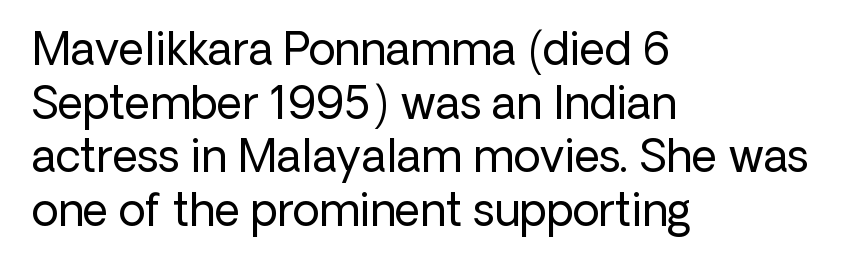
The image shows 44 px regular-weight sans-serif type, upright; set left-aligned, line spacing 1.22x, normal letter spacing, not underlined; low stroke contrast and a medium x-height.
